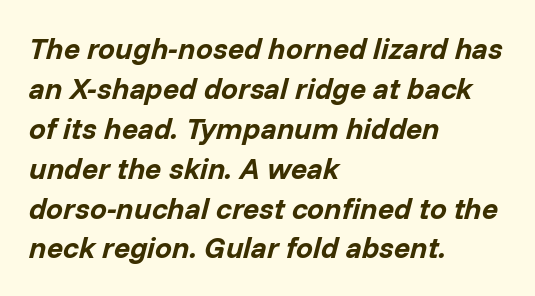
Vertical spacing — default. The passage shown is typed in a proportional face where columns would drift. Observe the ordinary spacing: letters are neighbours, not strangers. Summary of weight: heavy, a full bold.
